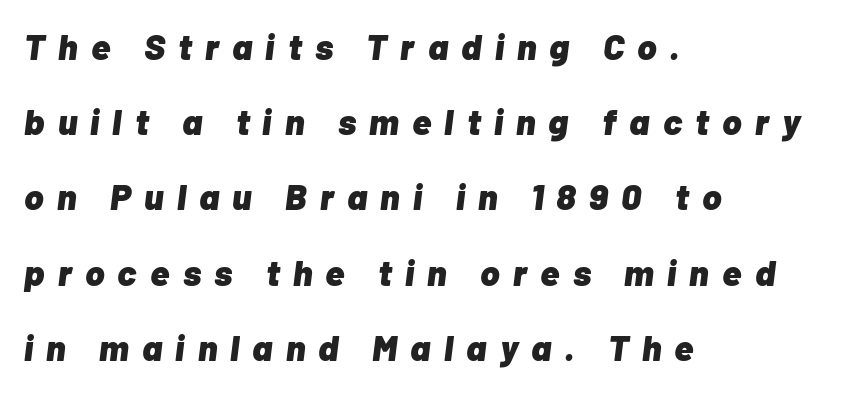
{"italic": "yes", "lean": "right", "slant_degrees": 7, "bold": "yes", "weight": "heavy", "width": "normal", "stroke_contrast": "low", "x_height": "medium", "monospaced": "no", "underline": "no", "align": "left", "line_spacing": "loose", "line_spacing_ratio": 2.09, "letter_spacing": "wide", "letter_spacing_em": 0.37, "glyph_px": 36}
